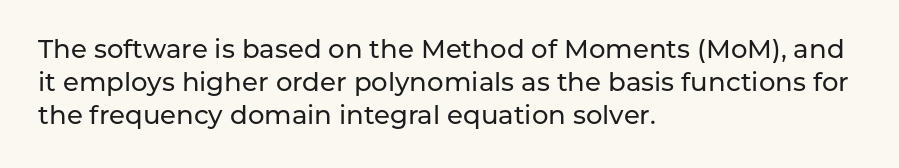
{"italic": "no", "underline": "no", "align": "left", "line_spacing": "normal", "line_spacing_ratio": 1.26, "letter_spacing": "normal", "letter_spacing_em": 0.0, "glyph_px": 26}
